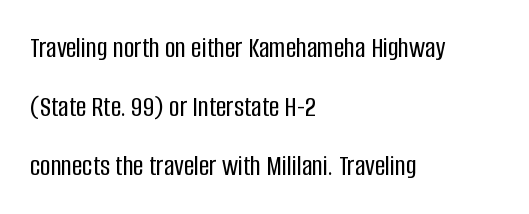
You could not count columns in this text — the font is proportionally spaced. The text block is weighted toward the left margin, trailing off unevenly rightward. The tracking reads as untouched default to a designer's eye. Leading is clearly above the norm, producing a sparse column.
